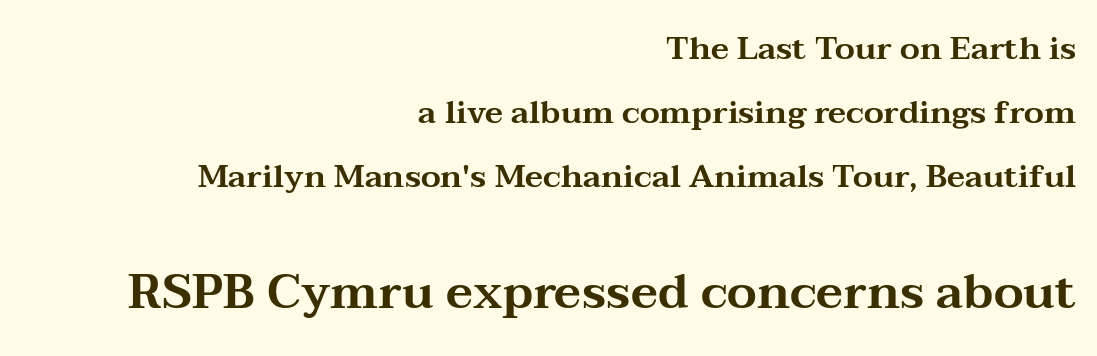
These lines are set flush right with a ragged left edge. Underline: absent. A typesetter would call this proportional, since set widths differ per character. Short note: letters normally spaced. The more generous point size was reserved for the lower chunk. The typography opts for an upright posture over an oblique one.
